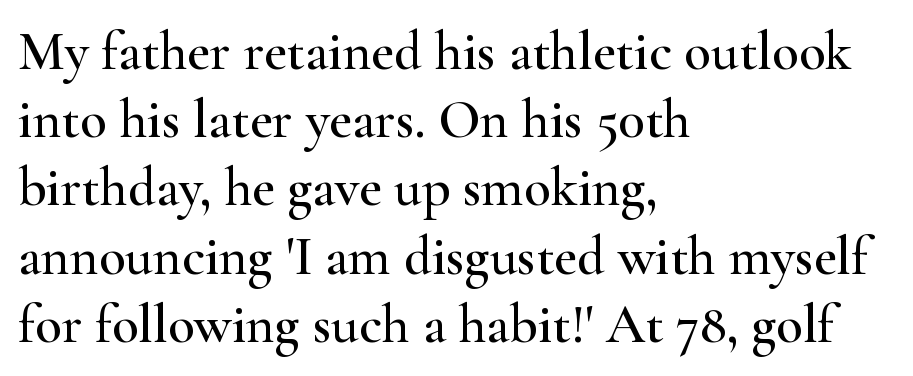
The image shows 55 px wide serif type, upright; set left-aligned, line spacing 1.24x, normal letter spacing, not underlined; high stroke contrast and a small x-height.
